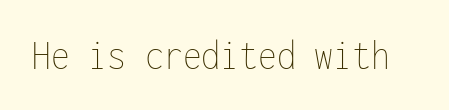
The image shows 43 px thin, condensed type, upright, monospaced; set normal letter spacing, not underlined; low stroke contrast and a medium x-height.
